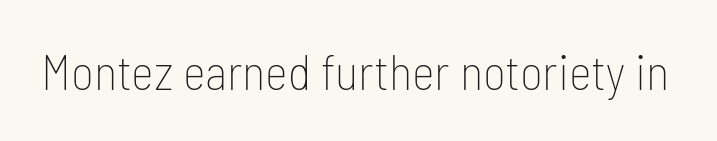
The image shows 49 px thin, condensed sans-serif type, upright; set normal letter spacing, not underlined; low stroke contrast and a medium x-height.
